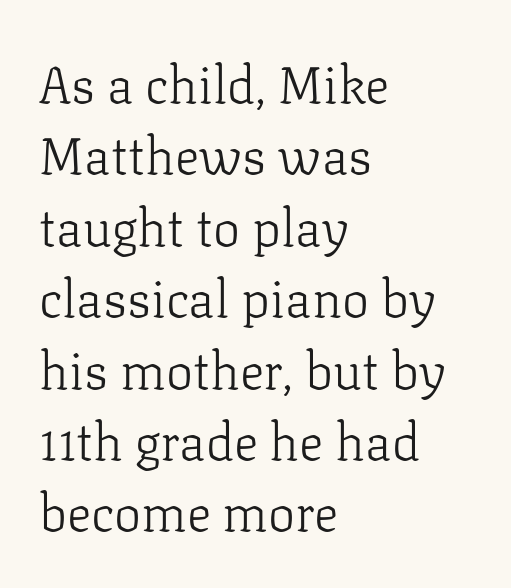
A typesetter would label this face a serif. In CSS terms this would be text-align: left. Each row of text sits above clean, open space. Ink coverage per letter is moderate at most. The passage shown is typed in a proportional face where columns would drift. These lines sit exactly where default settings would place them.
